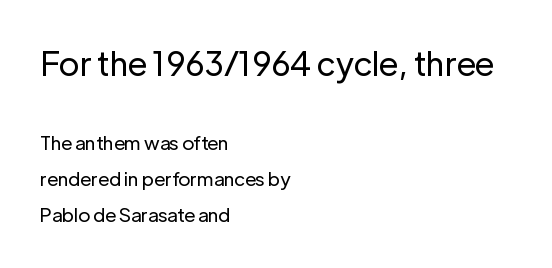
{"serif": "no", "italic": "no", "bold": "no", "weight": "regular", "width": "normal", "stroke_contrast": "low", "x_height": "medium", "monospaced": "no", "underline": "no", "align": "left", "line_spacing": "loose", "line_spacing_ratio": 1.9, "letter_spacing": "normal", "letter_spacing_em": 0.0, "larger_block": "first", "size_ratio": 1.74, "glyph_px": 33}
